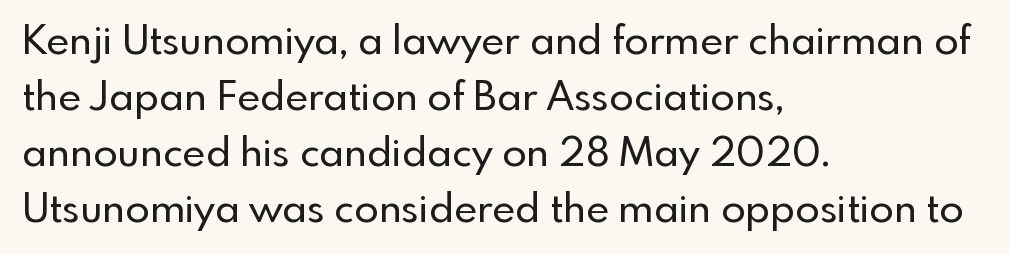
Q: Is the text italic (slanted)? A: No, it is upright.
Q: Is the typeface a serif or a sans-serif typeface? A: Sans-serif.
Q: Is the text underlined? A: No.
Q: How is the paragraph aligned? A: Left-aligned.
Q: Is the spacing between letters normal or unusually wide? A: Normal.
Q: Is the spacing between lines tight, normal or loose? A: Normal.
Q: Width (condensed, normal, or wide)? A: Normal.
Q: x-height? A: Small.
Q: Monospaced? A: No.
